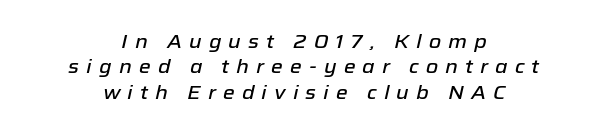
{"italic": "yes", "lean": "right", "slant_degrees": 12, "underline": "no", "align": "center", "line_spacing": "normal", "line_spacing_ratio": 1.27, "letter_spacing": "wide", "letter_spacing_em": 0.35, "glyph_px": 20}
